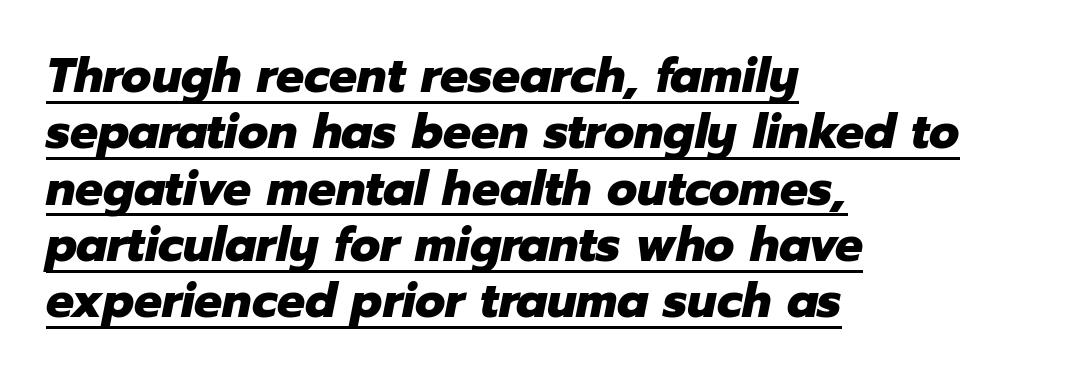
The image shows 49 px heavy type, italic (leaning right); set left-aligned, tight line spacing (1.15x), normal letter spacing, underlined; low stroke contrast and a medium x-height.
